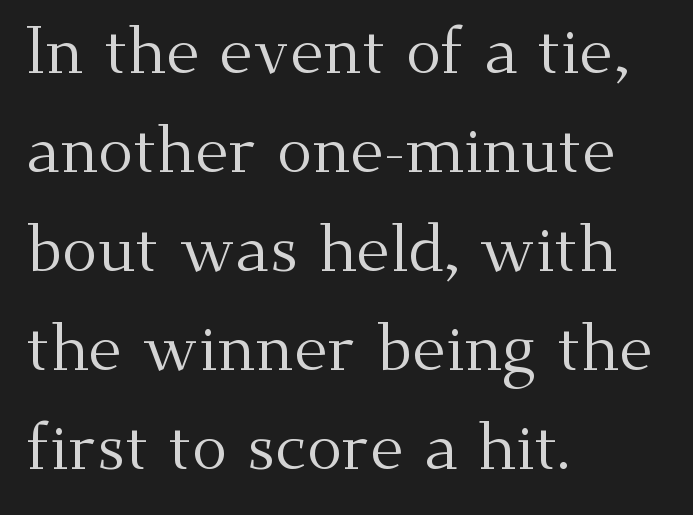
Bold? No — there's no thickening of the strokes. Words appear dense and cohesive because spacing is normal. Successive baselines arrive at the customary interval. The space beneath each line is pristine and unruled. The face used here is proportionally spaced, like ordinary book or web type. Line starts are locked; line ends wander.
